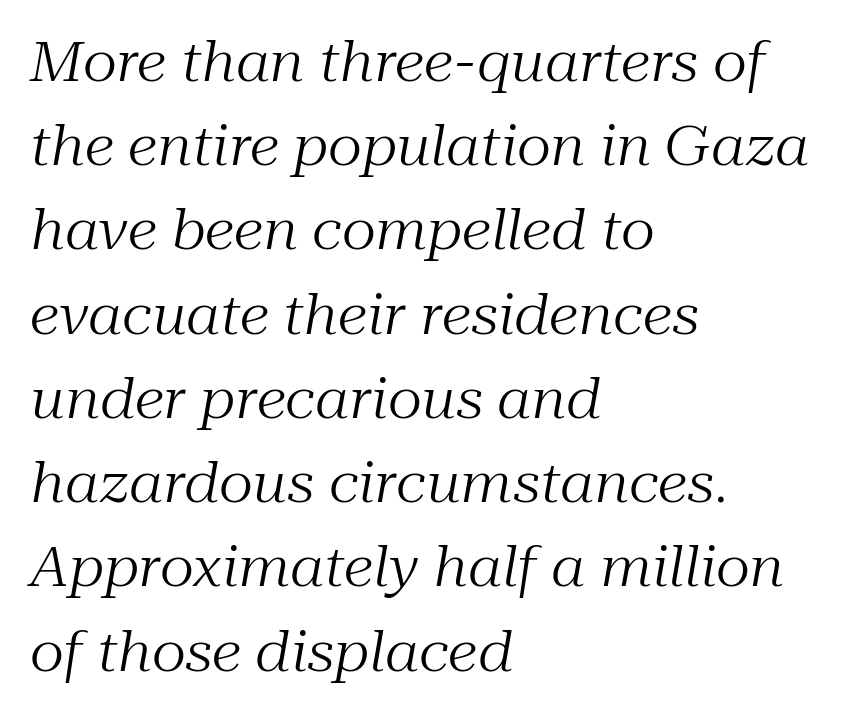
The typography opts for an oblique posture over an upright one. Interline gaps are of average width in this sample. These lines are rendered in a variable-pitch font. I'd call this a serif setting — the letters wear small feet. What stands out about the letter spacing? Nothing — it is the standard amount. Clear beneath every line of the passage.
